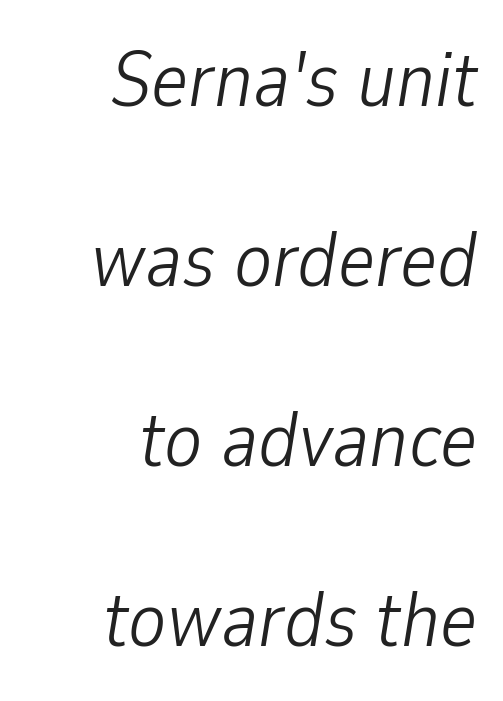
Q: Is the text bold? A: No.
Q: Is the text italic (slanted)? A: Yes, it leans right by about 9 degrees.
Q: Is the text underlined? A: No.
Q: How is the paragraph aligned? A: Right-aligned.
Q: Is the spacing between letters normal or unusually wide? A: Normal.
Q: Is the spacing between lines tight, normal or loose? A: Loose.
Q: Width (condensed, normal, or wide)? A: Condensed.
Q: Stroke contrast? A: Low.
Q: x-height? A: Medium.
Q: Monospaced? A: No.
